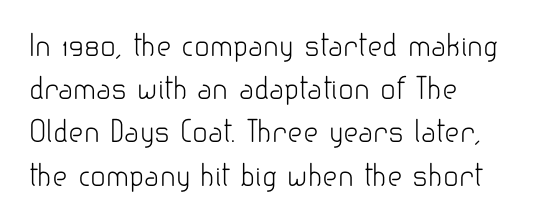
Does the type have serifs? No, each stem ends abruptly. The face used here is proportionally spaced, like ordinary book or web type. Glyph-to-glyph distance matches everyday printed text. No heavy texture on the line: the type isn't bold. Rule under the text: the space is simply empty. Ascenders rise straight up at ninety degrees.
